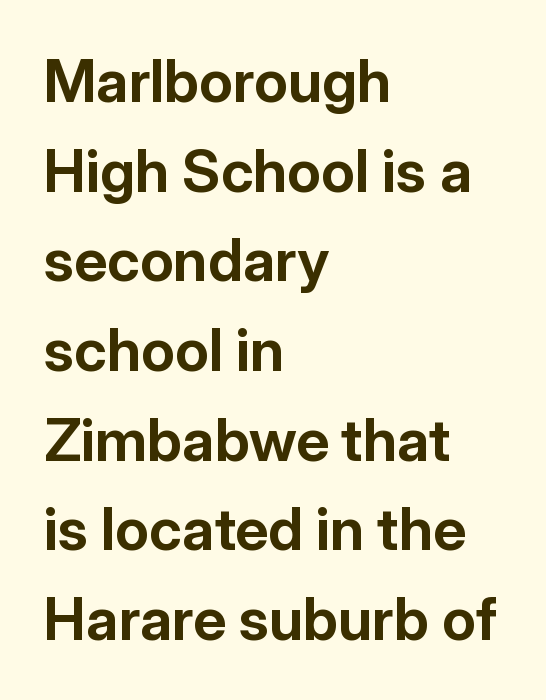
{"serif": "no", "italic": "no", "bold": "yes", "weight": "bold", "width": "normal", "stroke_contrast": "low", "x_height": "medium", "monospaced": "no", "underline": "no", "align": "left", "line_spacing": "normal", "line_spacing_ratio": 1.52, "letter_spacing": "normal", "letter_spacing_em": 0.0, "glyph_px": 59}
